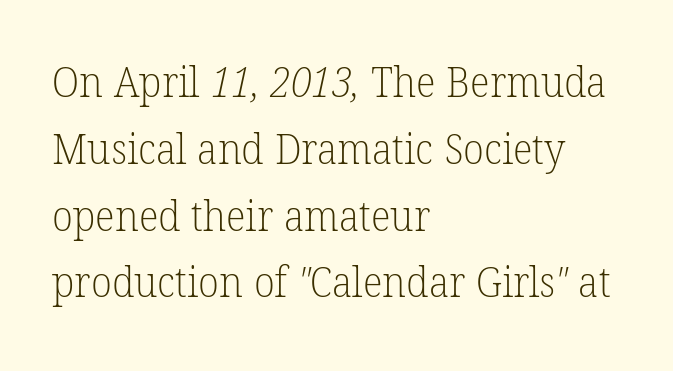
{"serif": "yes", "bold": "no", "weight": "light", "width": "normal", "stroke_contrast": "low", "x_height": "medium", "monospaced": "no", "underline": "no", "align": "left", "line_spacing": "normal", "line_spacing_ratio": 1.59, "letter_spacing": "normal", "letter_spacing_em": 0.0, "glyph_px": 42}
